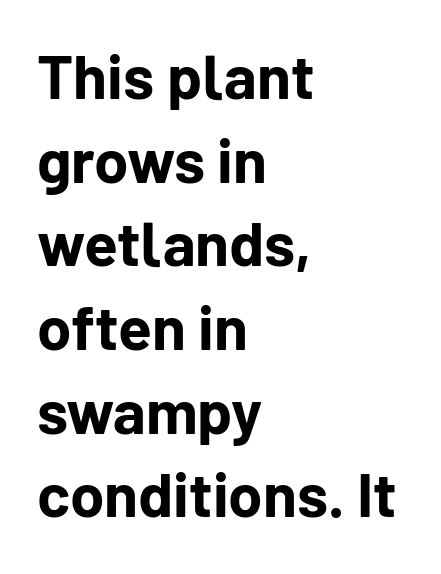
A typesetter would call this proportional, since set widths differ per character. Vertically, the passage feels balanced, rows spaced as you'd expect. These words are printed bold, with thick strokes throughout. The letters stand straight up with perfectly vertical stems.
